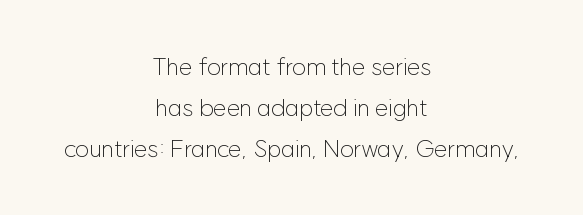
Q: Is the text bold? A: No.
Q: Is the text italic (slanted)? A: No, it is upright.
Q: Is the text underlined? A: No.
Q: How is the paragraph aligned? A: Centered.
Q: Is the spacing between letters normal or unusually wide? A: Normal.
Q: Is the spacing between lines tight, normal or loose? A: Normal.
